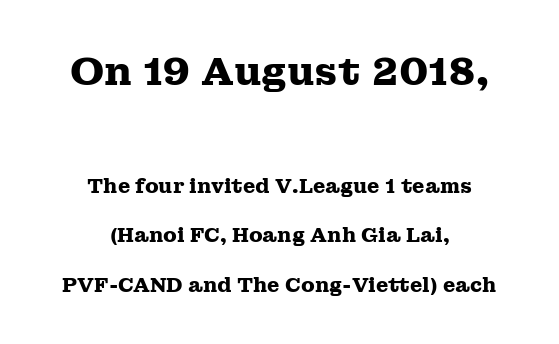
Airy leading. Short and long lines alike share a common midpoint. You could call the tracking neutral — neither tight nor loose. Weight: bold. The space beneath each line is pristine and unruled.
